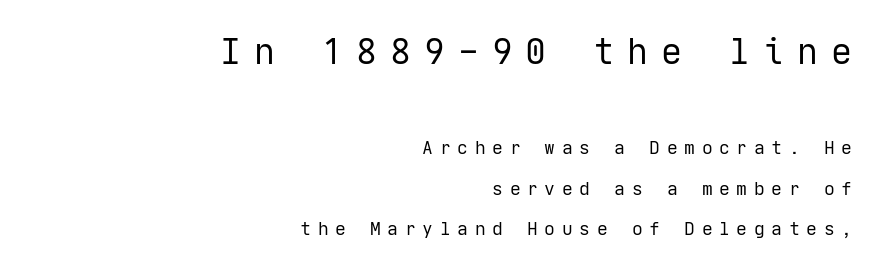
The type sits square on the baseline with zero lean. The more generous point size was reserved for the upper chunk. These lines have a slow, spaced-out rhythm from letter to letter. Descenders hang freely into open space.
